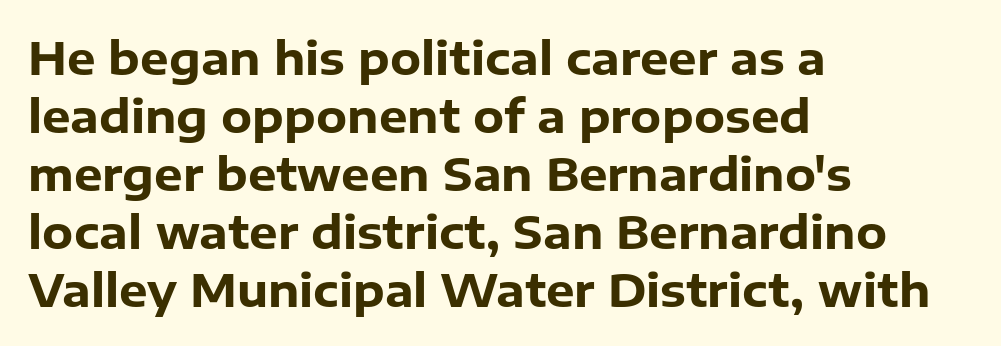
{"serif": "no", "italic": "no", "bold": "yes", "weight": "heavy", "width": "normal", "stroke_contrast": "low", "x_height": "medium", "monospaced": "no", "underline": "no", "align": "left", "line_spacing": "normal", "line_spacing_ratio": 1.29, "letter_spacing": "normal", "letter_spacing_em": 0.0, "glyph_px": 45}
